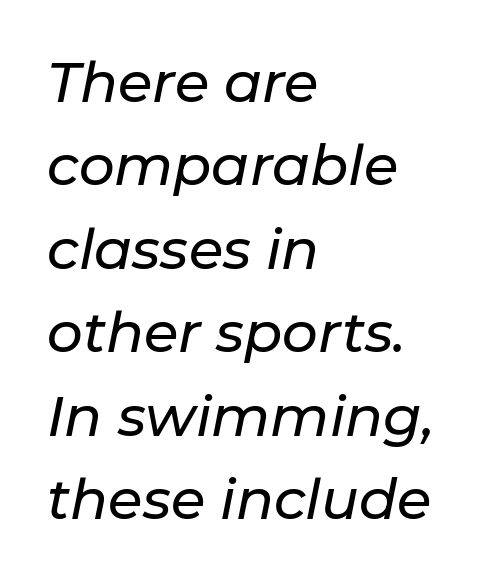
The lettering tilts uniformly, giving the passage an italic look. Descender tails drop into unmarked territory. Note the varied advance widths — an 'i' is clearly narrower than an 'm'. The designer left line spacing at the default.
